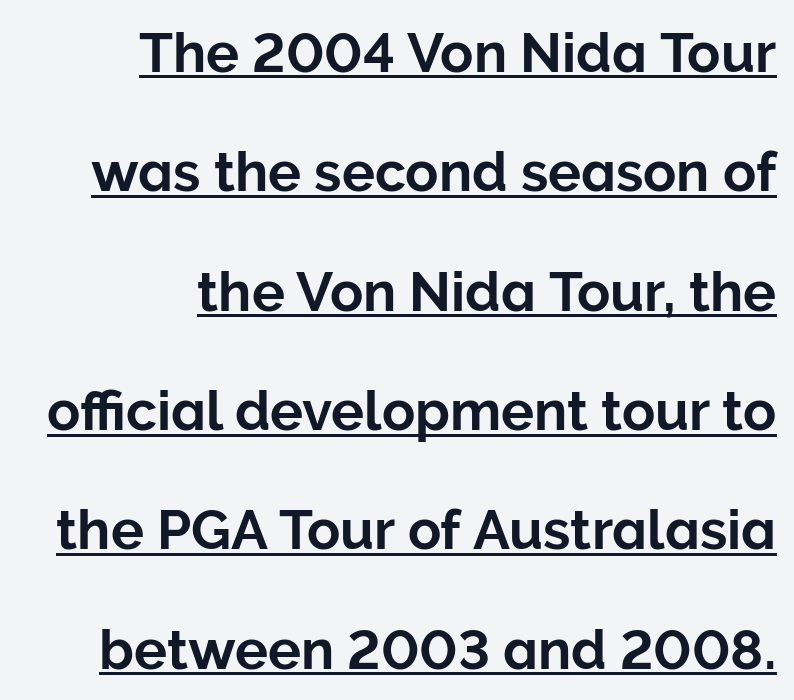
{"serif": "no", "italic": "no", "width": "normal", "stroke_contrast": "low", "x_height": "medium", "monospaced": "no", "underline": "yes", "align": "right", "line_spacing": "loose", "line_spacing_ratio": 2.17, "letter_spacing": "normal", "letter_spacing_em": 0.0, "glyph_px": 55}
